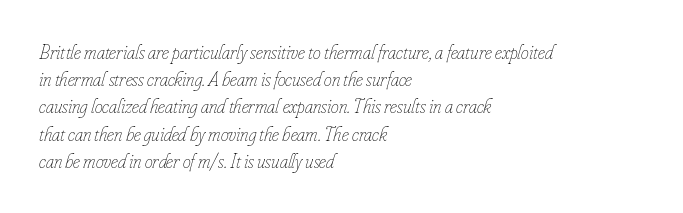
The ragged edge is on the right, which tells us the setting is flush left. Slanted lettering throughout. The passage shown stacks its lines at a standard gap. A quiet, ordinary-to-light weight characterises the typeface.
